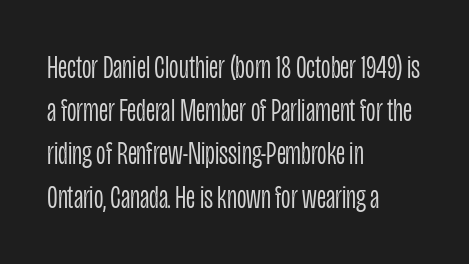
{"serif": "no", "italic": "no", "bold": "no", "weight": "light", "width": "condensed", "stroke_contrast": "low", "x_height": "large", "monospaced": "no", "underline": "no", "align": "left", "line_spacing": "normal", "line_spacing_ratio": 1.31, "letter_spacing": "normal", "letter_spacing_em": 0.0, "glyph_px": 33}
